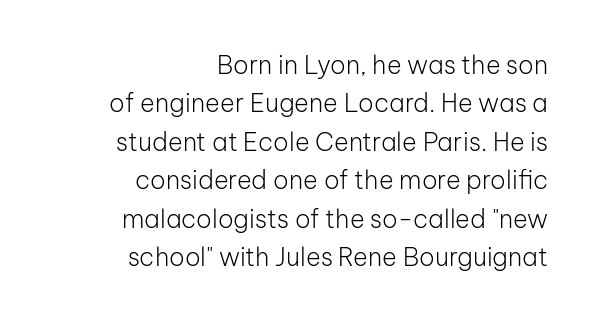
A normal amount of white space separates one row of letters from the next. This is the regular roman posture of the typeface. Nobody touched the tracking dial on this one. This rendering uses right alignment, leaving the left contour irregular. No extra ink here — the face is not bold. Nobody drew a line under any word here.
